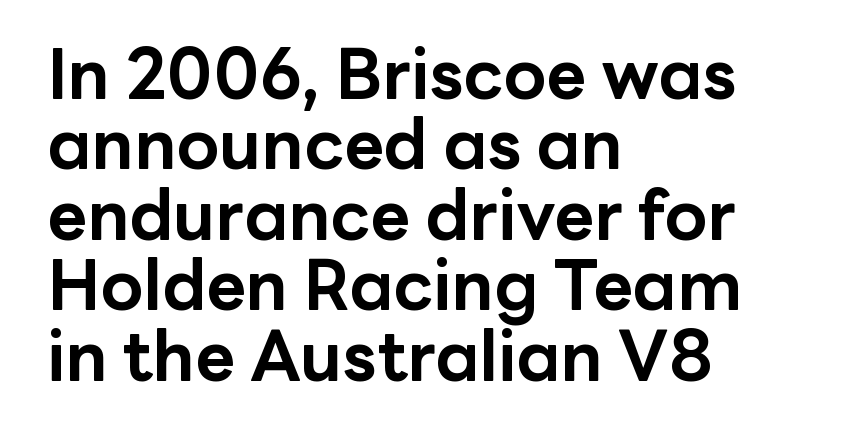
The image shows 69 px bold sans-serif type, upright; set left-aligned, tight line spacing (1.02x), normal letter spacing, not underlined; low stroke contrast and a medium x-height.
